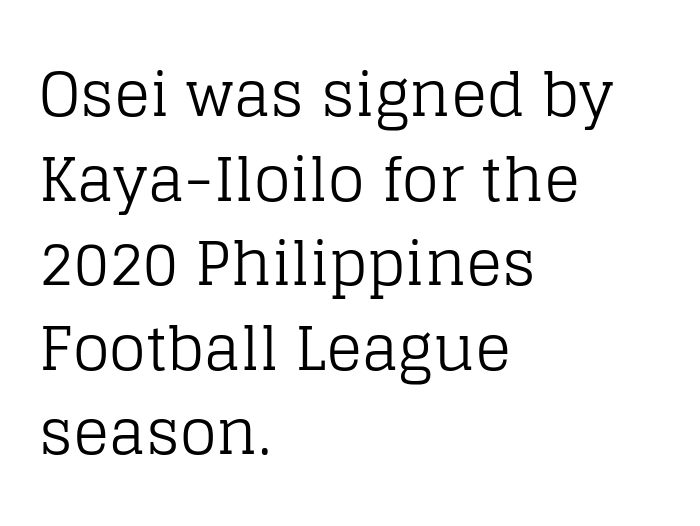
Regarding serifs, this sample has them. Teacher's note: observe the even left margin — that is flush-left alignment. The vertical gap from one line to the next is medium. Students, note that the glyphs here touch the page at normal intervals. Do the letters lean? They stand straight.
